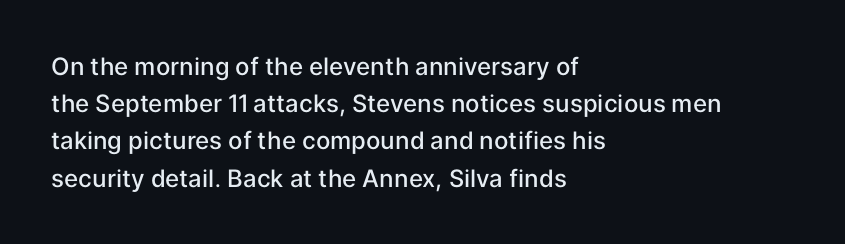
If you measured baseline to baseline, you'd find a middling distance. Summary of weight: moderately heavy, a semibold. Horizontal alignment here is leftward, the default for most running prose. Beneath every word, the page is bare.
